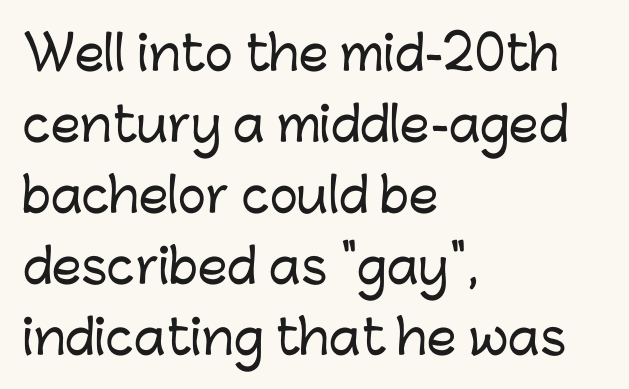
{"serif": "no", "italic": "no", "width": "normal", "stroke_contrast": "low", "x_height": "medium", "monospaced": "no", "underline": "no", "align": "left", "line_spacing": "normal", "line_spacing_ratio": 1.51, "letter_spacing": "normal", "letter_spacing_em": 0.0, "glyph_px": 47}
